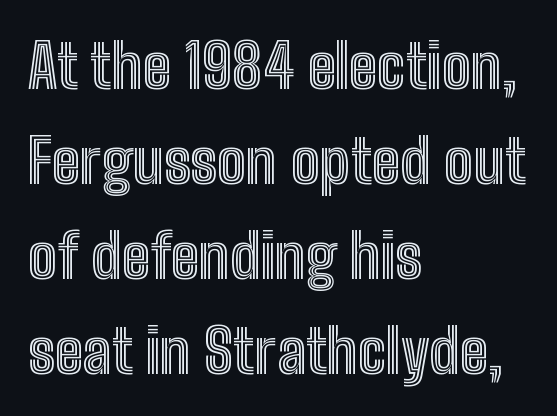
Q: Is the text italic (slanted)? A: No, it is upright.
Q: Is the text underlined? A: No.
Q: How is the paragraph aligned? A: Left-aligned.
Q: Is the spacing between letters normal or unusually wide? A: Normal.
Q: Is the spacing between lines tight, normal or loose? A: Normal.
Q: Width (condensed, normal, or wide)? A: Condensed.
Q: x-height? A: Medium.
Q: Monospaced? A: No.
